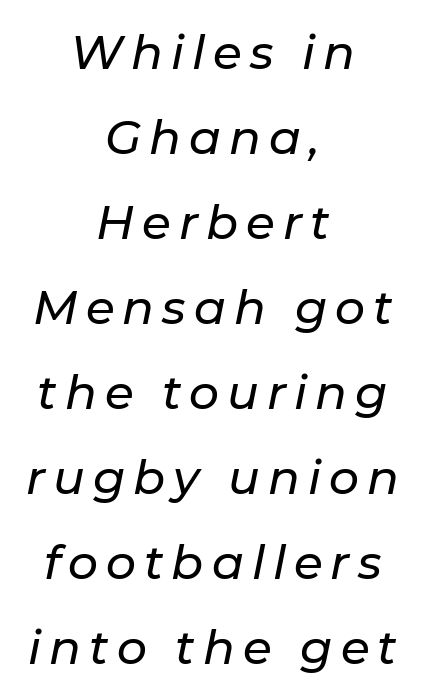
Q: Is the text italic (slanted)? A: Yes, it leans right by about 11 degrees.
Q: Is the text underlined? A: No.
Q: How is the paragraph aligned? A: Centered.
Q: Width (condensed, normal, or wide)? A: Normal.
Q: Stroke contrast? A: Low.
Q: x-height? A: Medium.
Q: Monospaced? A: No.
